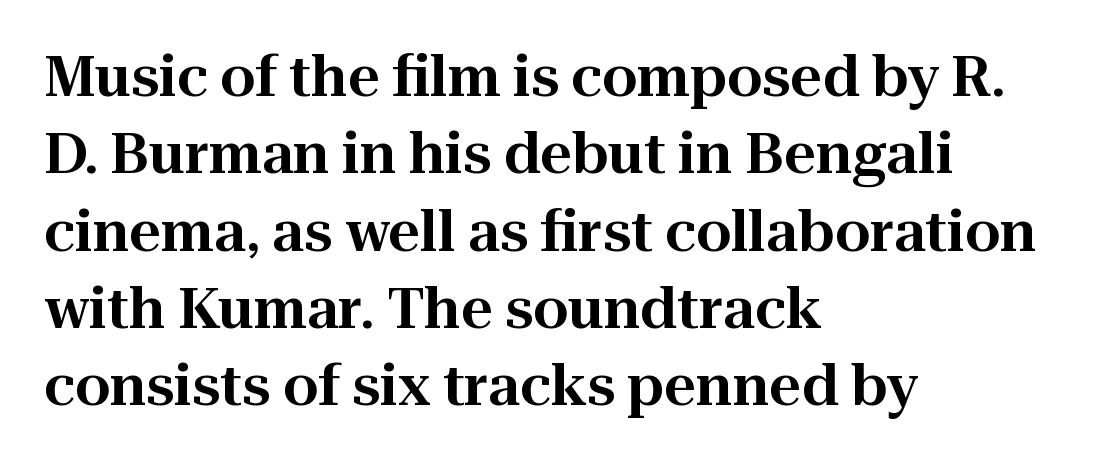
The image shows 56 px serif type, upright; set left-aligned, normal line spacing (1.38x), normal letter spacing, not underlined; high stroke contrast and a medium x-height.
